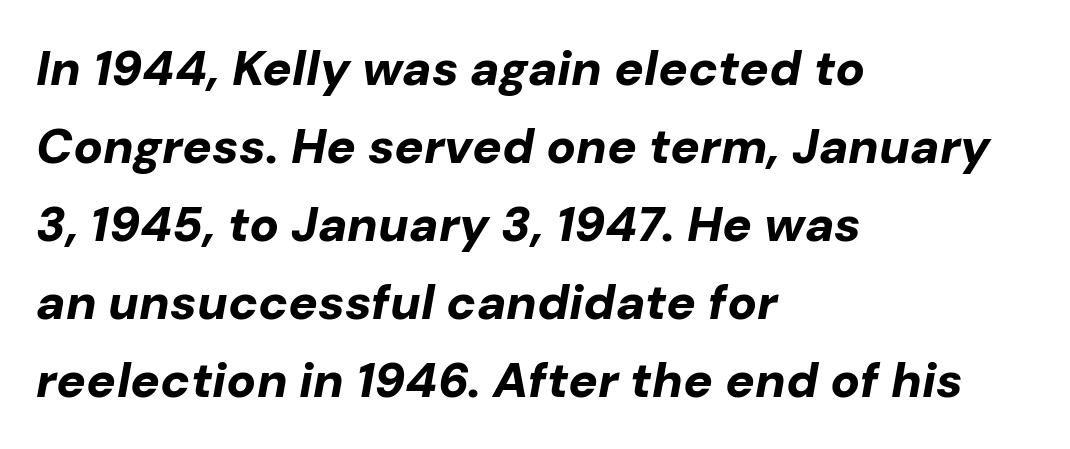
Quick note: underline off. The compositor pushed each line to the left boundary. Quick note: interline space is typical. Pretty heavy lettering here — definitely bold. The rendering applies a slant to the glyphs. The rendering keeps characters at their native spacing.
